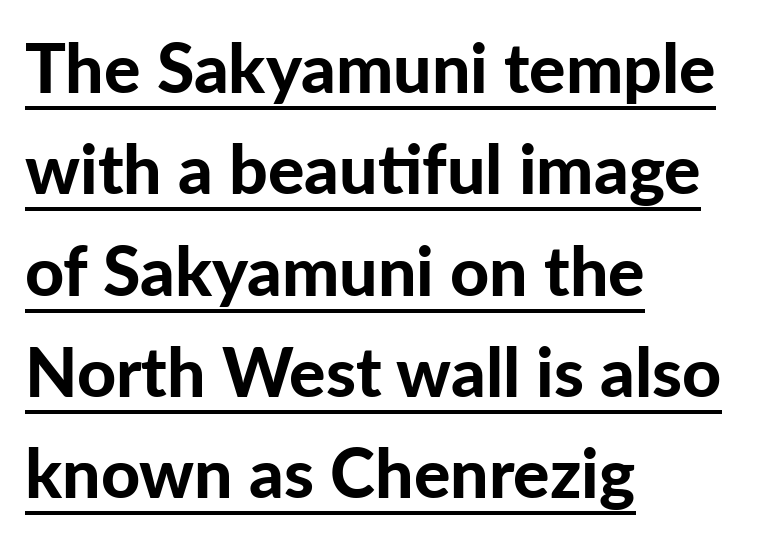
The image shows 68 px bold sans-serif type, upright; set left-aligned, normal line spacing (1.49x), normal letter spacing, underlined; low stroke contrast and a medium x-height.
